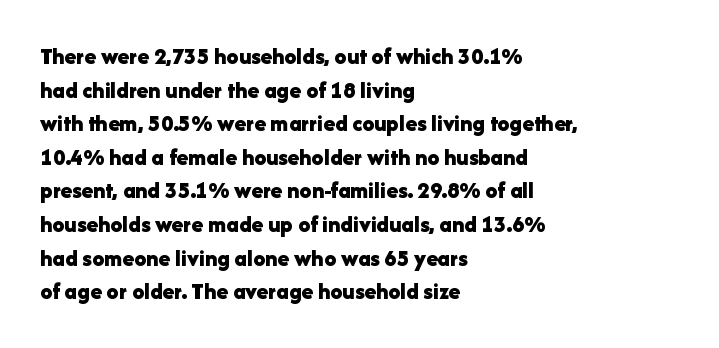
The image shows 24 px bold type, upright; set left-aligned, normal line spacing (1.4x), normal letter spacing, not underlined.
